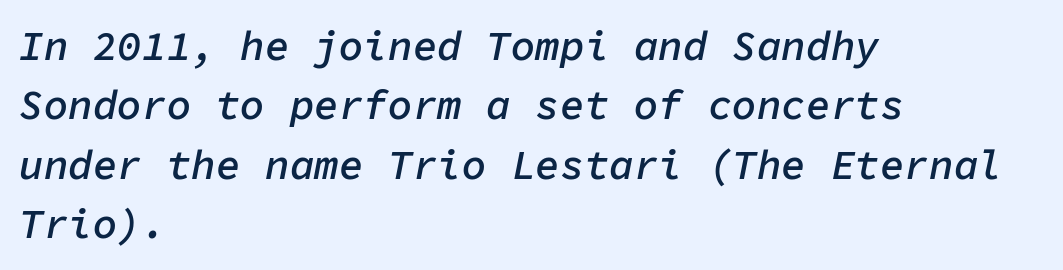
The image shows 41 px semibold type, italic (leaning right), monospaced; set left-aligned, normal line spacing (1.45x), normal letter spacing, not underlined; low stroke contrast and a medium x-height.
